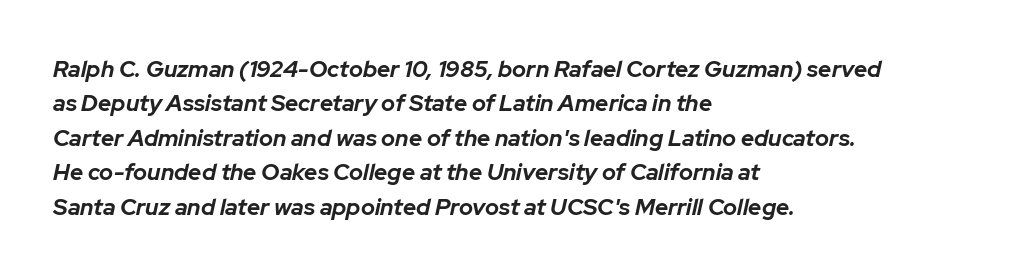
The image shows 23 px bold type, italic (leaning right); set left-aligned, normal line spacing (1.5x), normal letter spacing, not underlined.
